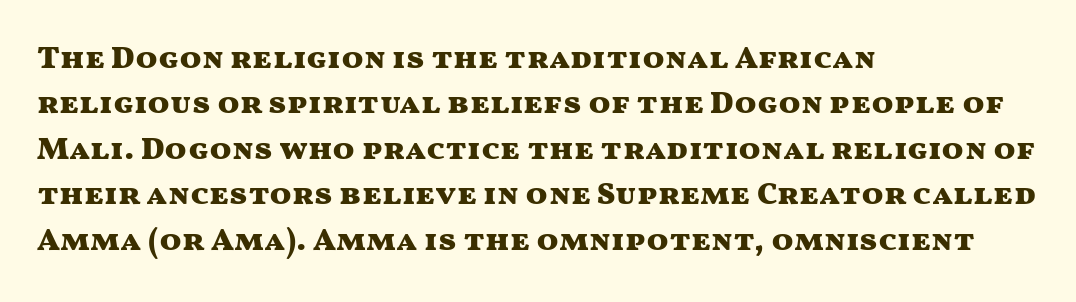
The line-height multiplier appears to be the usual default. Letter spacing: default. Underlining? Definitely not there. Observe the absence of serifs on each vertical stroke in this sample.
